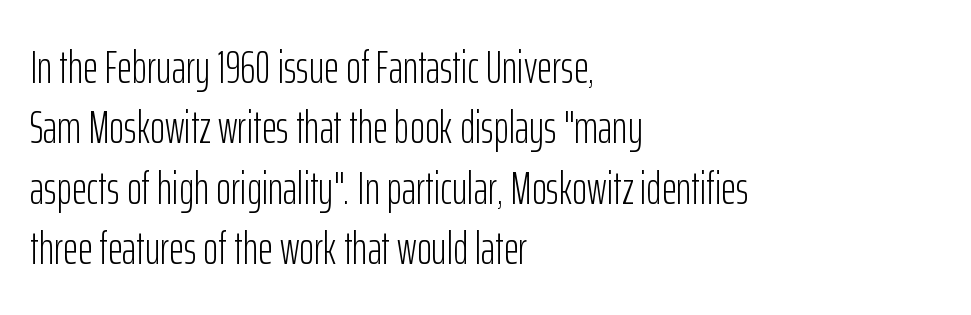
{"serif": "no", "italic": "no", "bold": "no", "weight": "light", "width": "condensed", "stroke_contrast": "low", "x_height": "medium", "monospaced": "no", "underline": "no", "align": "left", "line_spacing": "normal", "line_spacing_ratio": 1.31, "letter_spacing": "normal", "letter_spacing_em": 0.0, "glyph_px": 46}
